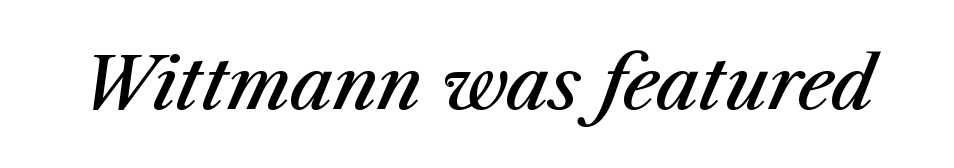
Q: Is the text bold? A: Semi-bold.
Q: Is the text italic (slanted)? A: Yes, it leans right by about 23 degrees.
Q: Is the text underlined? A: No.
Q: Is the spacing between letters normal or unusually wide? A: Normal.
Q: Width (condensed, normal, or wide)? A: Normal.
Q: Stroke contrast? A: Medium.
Q: x-height? A: Medium.
Q: Monospaced? A: No.
